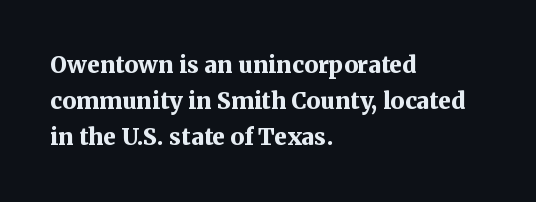
The line-height multiplier appears to be the usual default. Plain, unruled lines of type. The type is set solid horizontally, with unmodified tracking. Horizontal alignment here is leftward, the default for most running prose. Does the weight exceed regular? Yes, all the way to bold.
